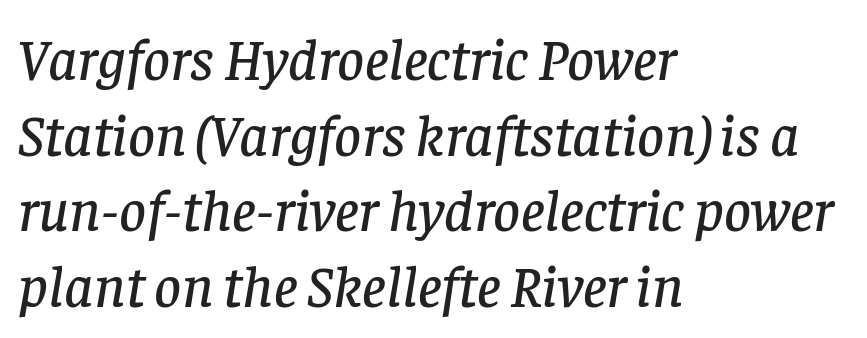
{"serif": "yes", "italic": "yes", "lean": "right", "slant_degrees": 8, "width": "normal", "stroke_contrast": "low", "x_height": "large", "monospaced": "no", "underline": "no", "align": "left", "line_spacing": "normal", "line_spacing_ratio": 1.28, "letter_spacing": "normal", "letter_spacing_em": 0.0, "glyph_px": 59}
